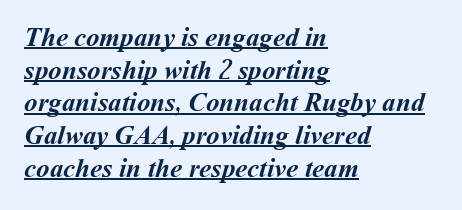
{"bold": "yes", "underline": "yes", "align": "left", "line_spacing_ratio": 1.21, "letter_spacing": "normal", "letter_spacing_em": 0.0, "glyph_px": 27}
